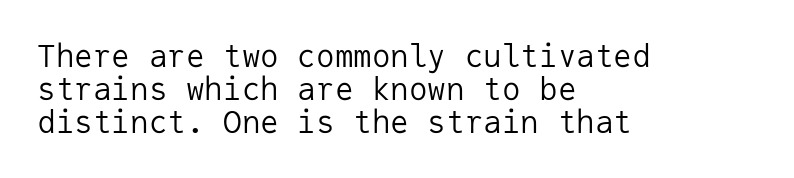
Students, observe: this is what under-led, compact text looks like. No italicization has been applied; the sample stays upright. Nope, no serifs anywhere on these letters. The passage shown is typed in a monospace face where columns stay perfectly aligned. Letter spacing: default. A classic flush-left, rag-right setting is used for this passage.
